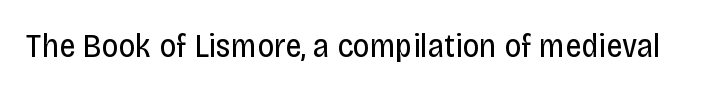
The image shows 33 px regular-weight, condensed sans-serif type, upright; set normal letter spacing, not underlined; low stroke contrast and a large x-height.
